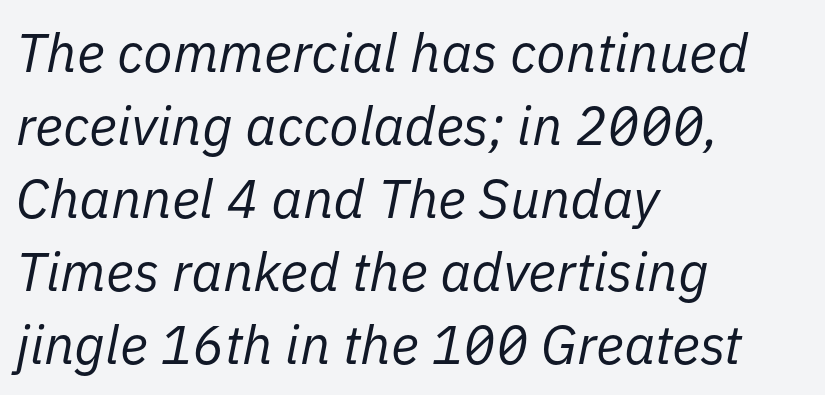
Letters rest on an invisible, unmarked baseline. Note the varied advance widths — an 'i' is clearly narrower than an 'm'. This block has exactly the height ordinary leading produces. Looking at the ascenders, they clearly lean.
